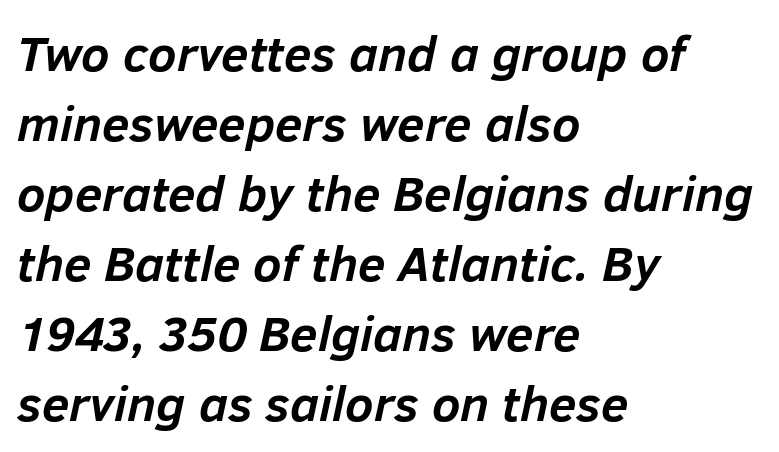
Q: Is the text bold? A: Yes.
Q: Is the text italic (slanted)? A: Yes, it leans right by about 12 degrees.
Q: Is the text underlined? A: No.
Q: How is the paragraph aligned? A: Left-aligned.
Q: Is the spacing between letters normal or unusually wide? A: Normal.
Q: Is the spacing between lines tight, normal or loose? A: Normal.
Q: Width (condensed, normal, or wide)? A: Normal.
Q: Stroke contrast? A: Low.
Q: x-height? A: Medium.
Q: Monospaced? A: No.
